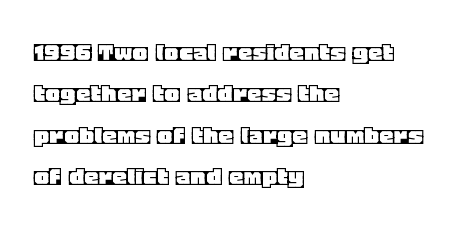
{"italic": "no", "width": "normal", "x_height": "large", "monospaced": "no", "underline": "no", "align": "left", "line_spacing": "normal", "line_spacing_ratio": 1.43, "letter_spacing": "normal", "letter_spacing_em": 0.0, "glyph_px": 29}
